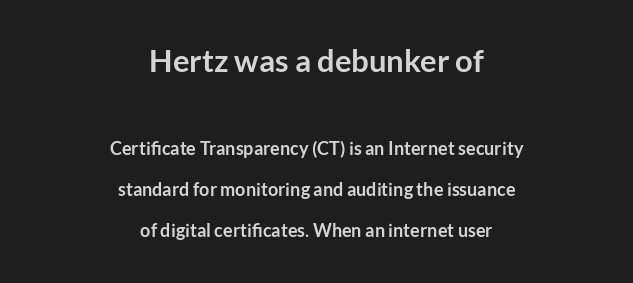
{"serif": "no", "italic": "no", "bold": "yes", "weight": "semibold", "width": "normal", "stroke_contrast": "low", "x_height": "medium", "monospaced": "no", "underline": "no", "align": "center", "line_spacing": "loose", "line_spacing_ratio": 2.29, "letter_spacing": "normal", "letter_spacing_em": 0.0, "larger_block": "first", "size_ratio": 1.72, "glyph_px": 31}
